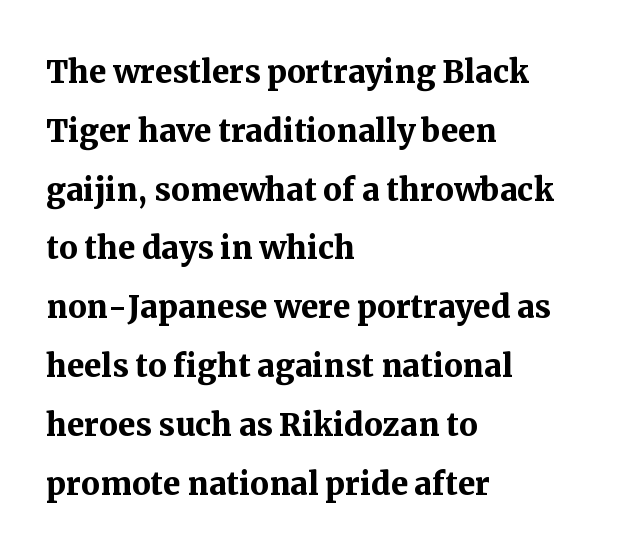
The image shows 42 px semibold serif type, upright; set left-aligned, normal line spacing (1.4x), normal letter spacing, not underlined; medium stroke contrast and a medium x-height.
